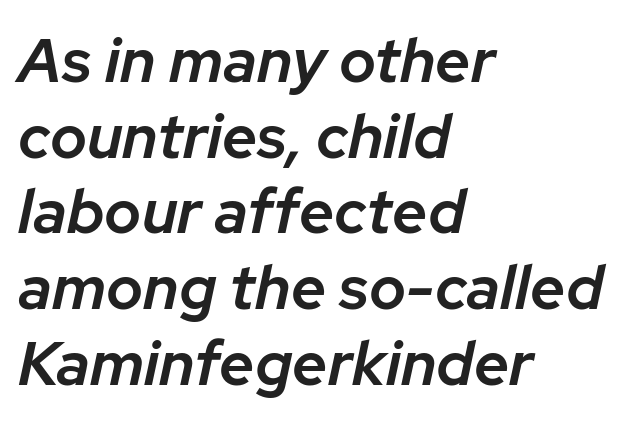
{"italic": "yes", "lean": "right", "slant_degrees": 12, "bold": "semi", "weight": "semibold", "width": "normal", "stroke_contrast": "low", "x_height": "medium", "monospaced": "no", "underline": "no", "align": "left", "line_spacing_ratio": 1.22, "letter_spacing": "normal", "letter_spacing_em": 0.0, "glyph_px": 62}
